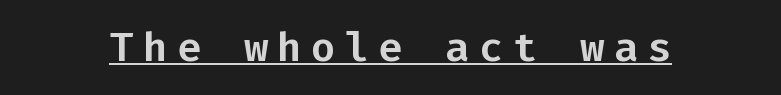
Stroke terminals: plain, sans-serif. Designer's note — italics off, roman on. Each letter, wide or thin by design, is forced into the same width here. Here the glyphs are tracked loosely, breaking word shapes into spaced letters. Quick note: underline on.
